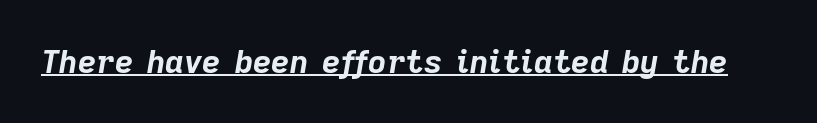
Q: Is the text bold? A: Yes.
Q: Is the text italic (slanted)? A: Yes, it leans right by about 9 degrees.
Q: Is the text underlined? A: Yes.
Q: Is the spacing between letters normal or unusually wide? A: Normal.
Q: Width (condensed, normal, or wide)? A: Normal.
Q: Stroke contrast? A: Low.
Q: x-height? A: Medium.
Q: Monospaced? A: No.
